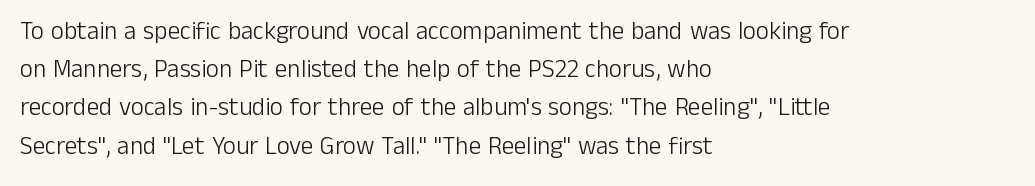
Q: Is the text bold? A: No.
Q: Is the text italic (slanted)? A: No, it is upright.
Q: Is the text underlined? A: No.
Q: How is the paragraph aligned? A: Left-aligned.
Q: Is the spacing between letters normal or unusually wide? A: Normal.
Q: Is the spacing between lines tight, normal or loose? A: Normal.
